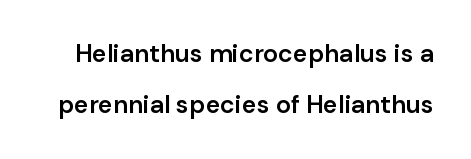
The image shows 25 px text type, upright; set loose line spacing (2.06x), normal letter spacing, not underlined.
